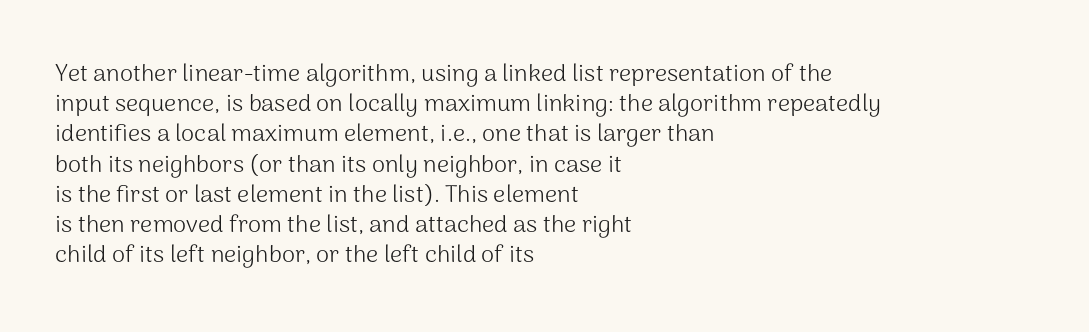
The image shows 24 px text type, upright; set left-aligned, normal line spacing (1.26x), normal letter spacing, not underlined.
